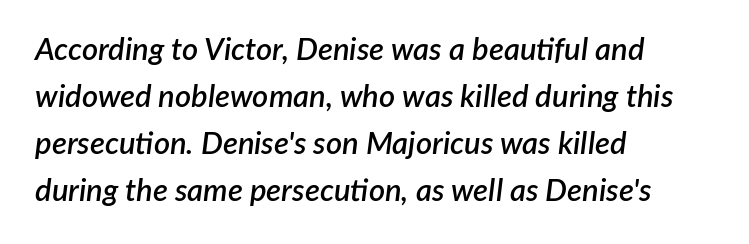
A typesetter would call this zero additional tracking. These lines are rendered in a variable-pitch font. These words are printed semibold, heavier than regular yet not bold. Vertical spacing — default. Nobody drew a line under any word here.
